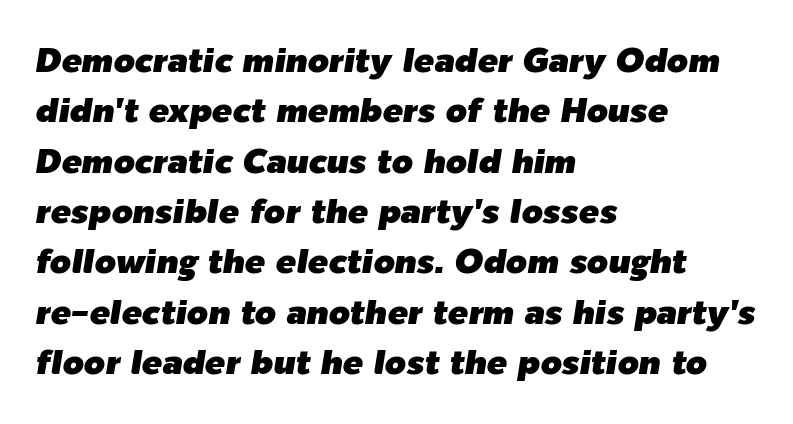
{"italic": "yes", "lean": "right", "slant_degrees": 9, "width": "normal", "stroke_contrast": "low", "x_height": "medium", "monospaced": "no", "underline": "no", "align": "left", "line_spacing": "normal", "line_spacing_ratio": 1.48, "letter_spacing": "normal", "letter_spacing_em": 0.0, "glyph_px": 34}
